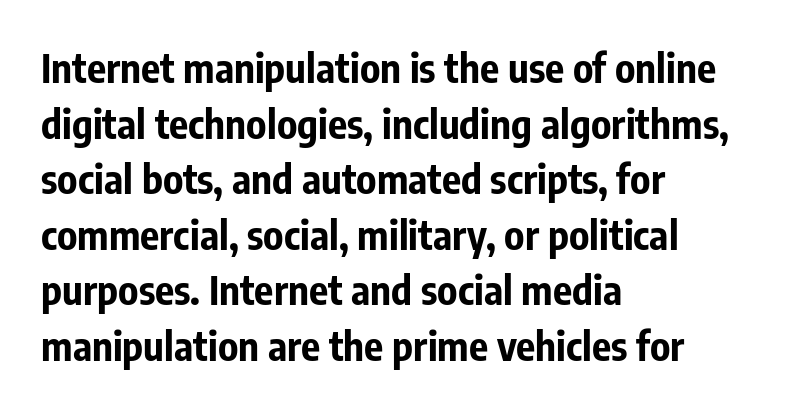
Q: Is the text bold? A: Yes.
Q: Is the text italic (slanted)? A: No, it is upright.
Q: Is the typeface a serif or a sans-serif typeface? A: Sans-serif.
Q: Is the text underlined? A: No.
Q: How is the paragraph aligned? A: Left-aligned.
Q: Is the spacing between letters normal or unusually wide? A: Normal.
Q: Is the spacing between lines tight, normal or loose? A: Normal.
Q: Width (condensed, normal, or wide)? A: Condensed.
Q: Stroke contrast? A: Low.
Q: x-height? A: Medium.
Q: Monospaced? A: No.
